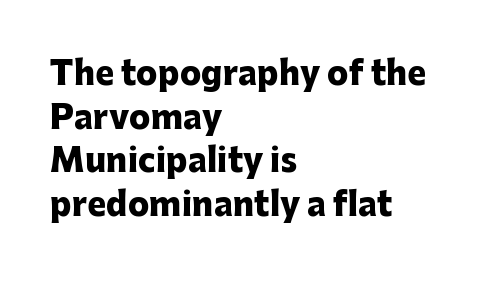
Q: Is the text bold? A: Yes.
Q: Is the text italic (slanted)? A: No, it is upright.
Q: Is the typeface a serif or a sans-serif typeface? A: Sans-serif.
Q: Is the text underlined? A: No.
Q: How is the paragraph aligned? A: Left-aligned.
Q: Is the spacing between letters normal or unusually wide? A: Normal.
Q: Is the spacing between lines tight, normal or loose? A: Normal.
Q: Width (condensed, normal, or wide)? A: Normal.
Q: Stroke contrast? A: Low.
Q: x-height? A: Medium.
Q: Monospaced? A: No.
